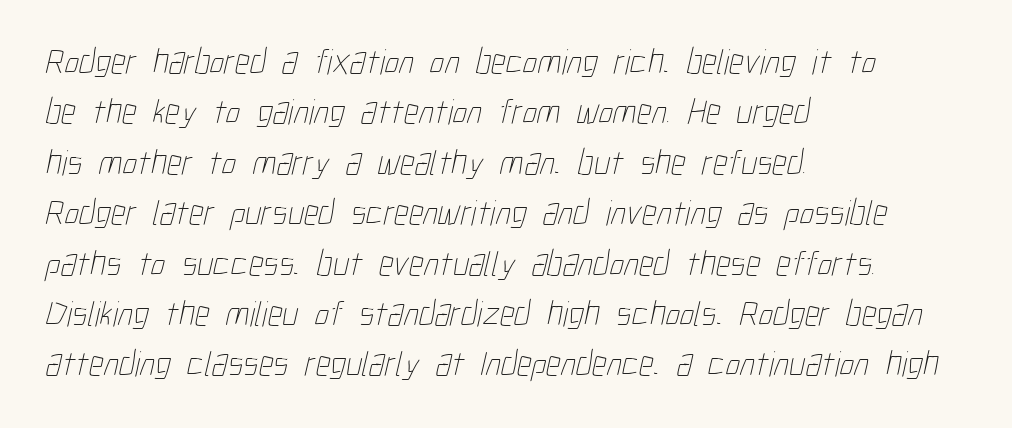
{"bold": "no", "weight": "thin", "width": "condensed", "stroke_contrast": "low", "x_height": "medium", "monospaced": "no", "underline": "no", "align": "left", "line_spacing": "normal", "line_spacing_ratio": 1.4, "letter_spacing": "normal", "letter_spacing_em": 0.0, "glyph_px": 36}
